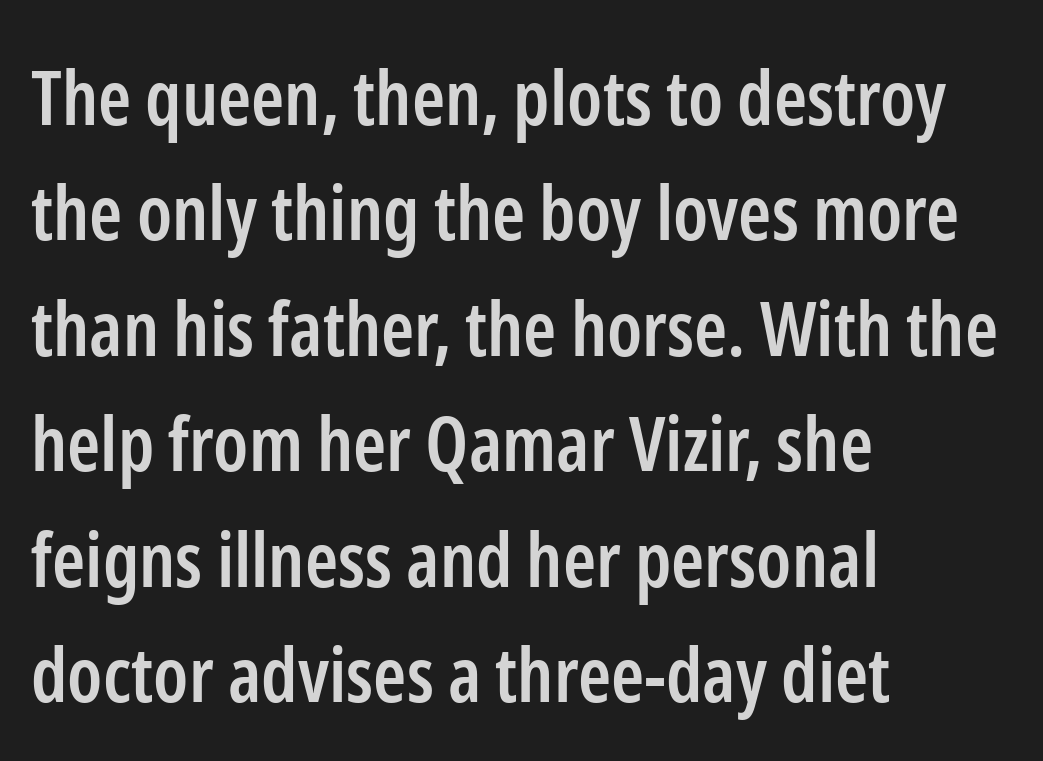
Q: Is the text bold? A: Semi-bold.
Q: Is the text italic (slanted)? A: No, it is upright.
Q: Is the typeface a serif or a sans-serif typeface? A: Sans-serif.
Q: Is the text underlined? A: No.
Q: How is the paragraph aligned? A: Left-aligned.
Q: Is the spacing between letters normal or unusually wide? A: Normal.
Q: Is the spacing between lines tight, normal or loose? A: Normal.
Q: Width (condensed, normal, or wide)? A: Condensed.
Q: Stroke contrast? A: Low.
Q: x-height? A: Medium.
Q: Monospaced? A: No.
